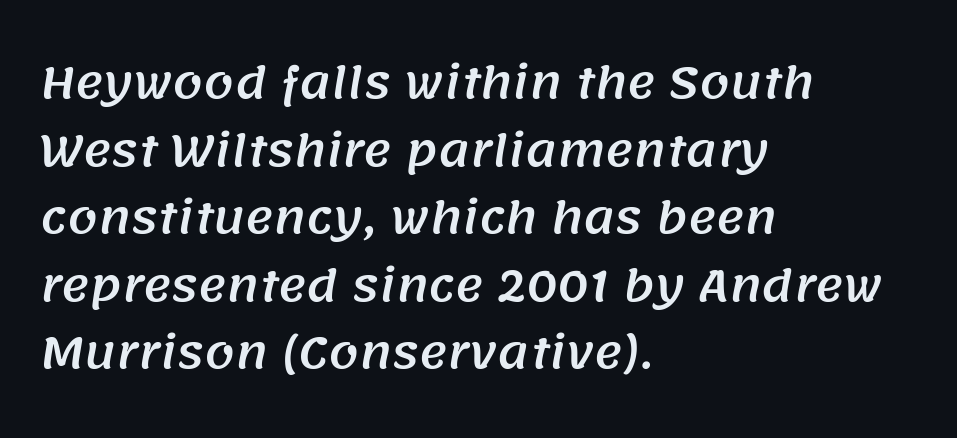
Letters rest on an invisible, unmarked baseline. Spacing verdict: proportional, widths tailored to each character. The font family rendered here belongs to the sans-serif group. The typesetter chose a ragged-right arrangement here. In terms of leading, this rendering sits right in the middle. Each word holds together tightly as a unit, with standard inter-letter gaps.
